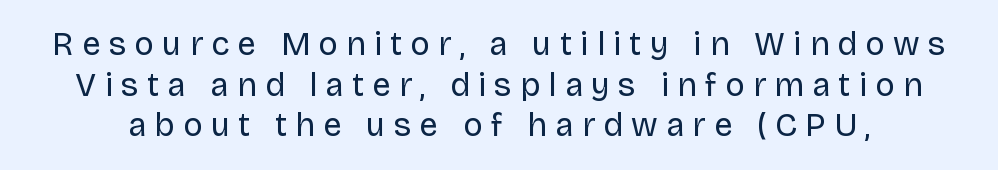
The image shows 33 px regular-weight sans-serif type, upright; set line spacing 1.23x, unusually wide letter spacing (+0.25 em), not underlined; low stroke contrast and a large x-height.
